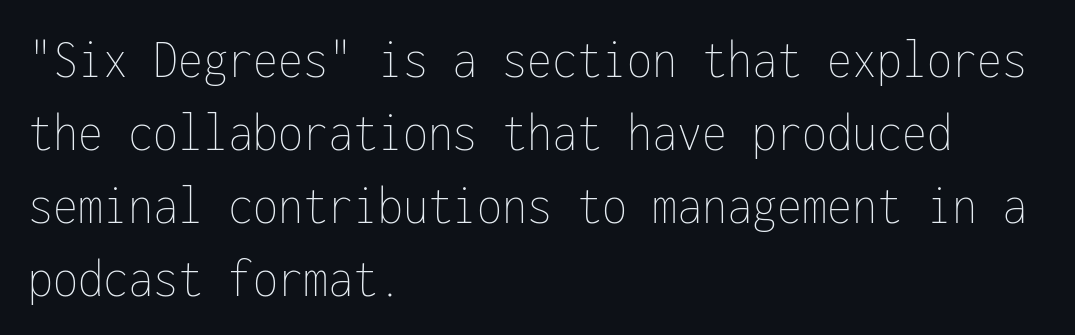
Q: Is the text bold? A: No.
Q: Is the text italic (slanted)? A: No, it is upright.
Q: Is the text underlined? A: No.
Q: How is the paragraph aligned? A: Left-aligned.
Q: Is the spacing between letters normal or unusually wide? A: Normal.
Q: Is the spacing between lines tight, normal or loose? A: Normal.
Q: Width (condensed, normal, or wide)? A: Condensed.
Q: Stroke contrast? A: Low.
Q: x-height? A: Medium.
Q: Monospaced? A: Yes.
